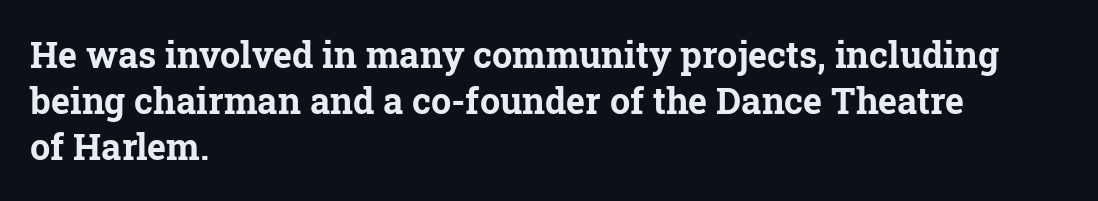
The image shows 36 px bold serif type, upright; set left-aligned, normal line spacing (1.28x), normal letter spacing, not underlined; low stroke contrast and a medium x-height.
